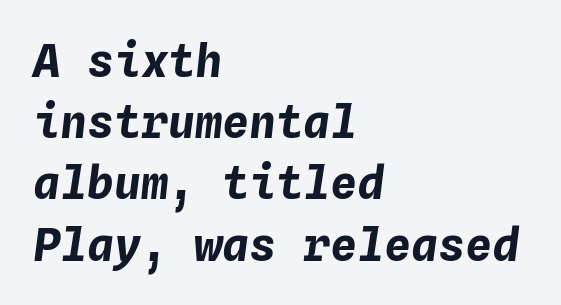
The line-height multiplier appears to be the usual default. There is no visible air inserted between adjacent glyphs. Layout note: lines flush left. Only glyphs here, with clear space below each row. Looking at the ascenders, they clearly lean.
